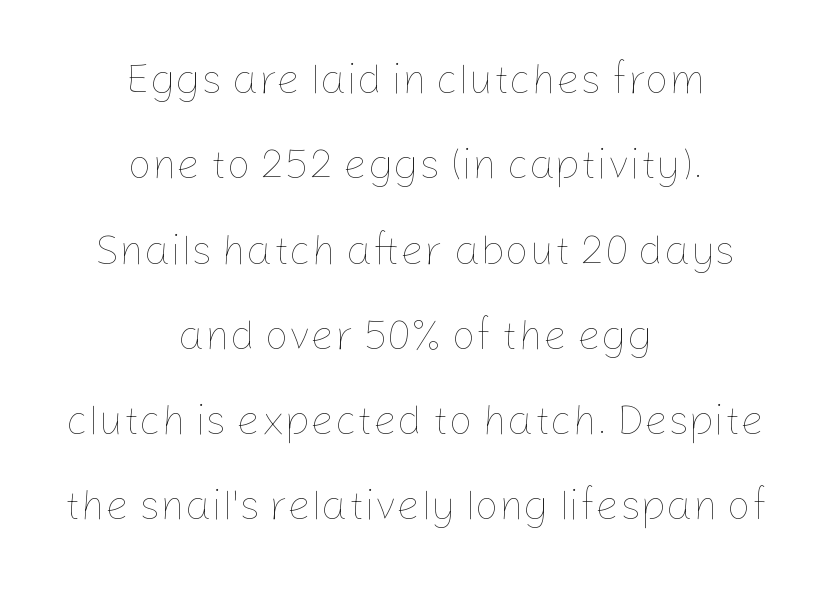
Q: Is the text bold? A: No.
Q: Is the text italic (slanted)? A: No, it is upright.
Q: Is the text underlined? A: No.
Q: How is the paragraph aligned? A: Centered.
Q: Is the spacing between letters normal or unusually wide? A: Normal.
Q: Is the spacing between lines tight, normal or loose? A: Loose.
Q: Width (condensed, normal, or wide)? A: Normal.
Q: Stroke contrast? A: Low.
Q: x-height? A: Medium.
Q: Monospaced? A: No.
